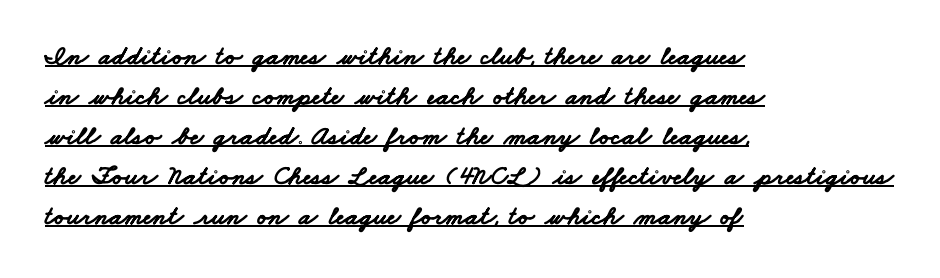
{"bold": "yes", "underline": "yes", "align": "left", "line_spacing": "normal", "line_spacing_ratio": 1.48, "letter_spacing": "normal", "letter_spacing_em": 0.0, "glyph_px": 27}
